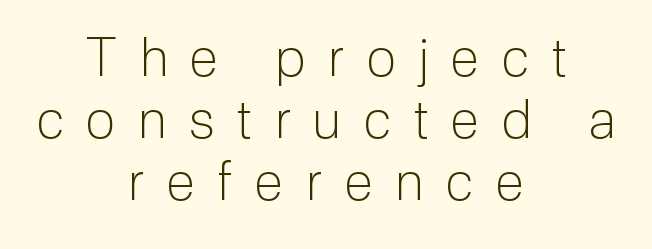
The image shows 53 px light sans-serif type, upright; set centered, line spacing 1.17x, unusually wide letter spacing (+0.43 em), not underlined; low stroke contrast and a medium x-height.
